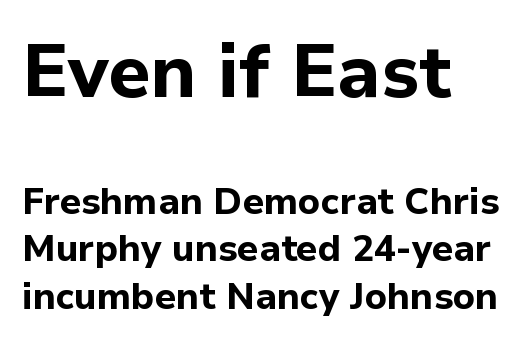
{"serif": "no", "italic": "no", "bold": "yes", "weight": "bold", "width": "normal", "stroke_contrast": "low", "x_height": "medium", "monospaced": "no", "underline": "no", "align": "left", "line_spacing": "normal", "line_spacing_ratio": 1.28, "letter_spacing": "normal", "letter_spacing_em": 0.0, "larger_block": "first", "size_ratio": 2.0, "glyph_px": 74}
